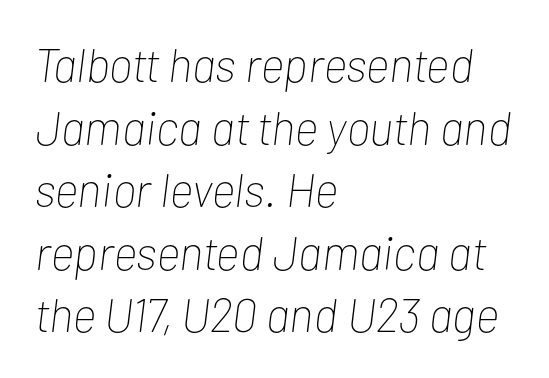
{"italic": "yes", "lean": "right", "slant_degrees": 7, "bold": "no", "weight": "thin", "width": "condensed", "stroke_contrast": "low", "x_height": "medium", "monospaced": "no", "underline": "no", "align": "left", "line_spacing": "normal", "line_spacing_ratio": 1.33, "letter_spacing": "normal", "letter_spacing_em": 0.0, "glyph_px": 47}
